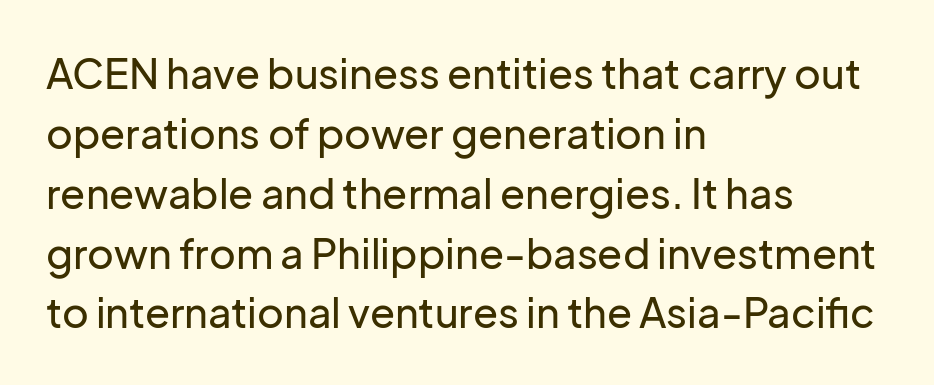
{"serif": "no", "italic": "no", "width": "normal", "stroke_contrast": "low", "x_height": "medium", "monospaced": "no", "underline": "no", "align": "left", "line_spacing": "normal", "line_spacing_ratio": 1.46, "letter_spacing": "normal", "letter_spacing_em": 0.0, "glyph_px": 41}
